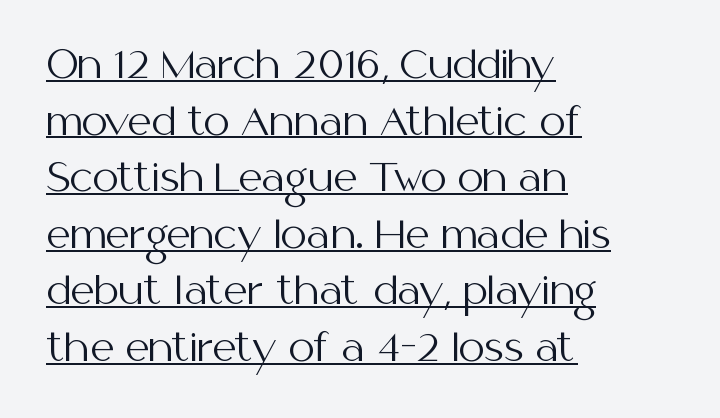
The image shows 37 px regular-weight sans-serif type, upright; set left-aligned, normal line spacing (1.53x), normal letter spacing, underlined; medium stroke contrast and a medium x-height.
